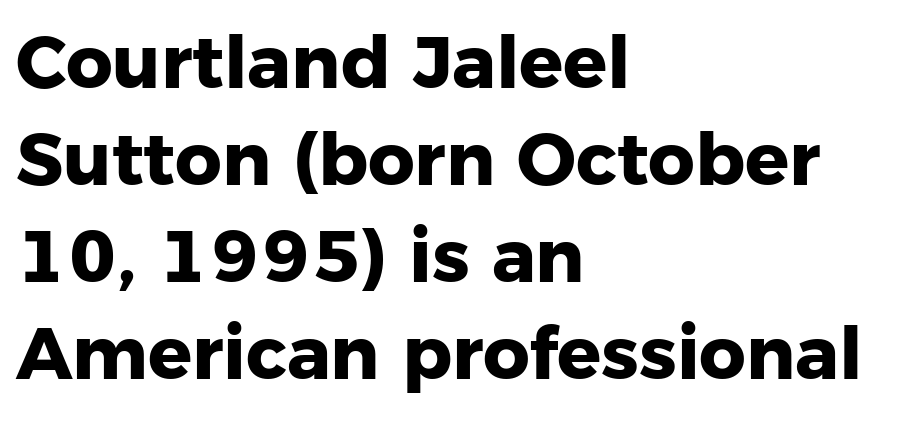
The image shows 73 px heavy sans-serif type, upright; set left-aligned, normal line spacing (1.33x), normal letter spacing, not underlined; low stroke contrast and a medium x-height.
